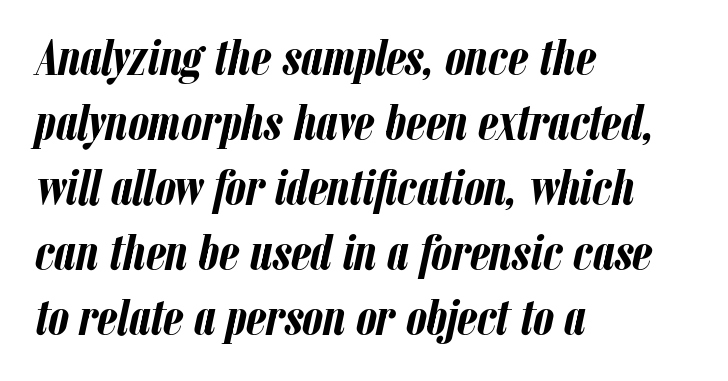
Q: Is the text bold? A: Yes.
Q: Is the text italic (slanted)? A: Yes, it leans right by about 12 degrees.
Q: Is the text underlined? A: No.
Q: How is the paragraph aligned? A: Left-aligned.
Q: Is the spacing between letters normal or unusually wide? A: Normal.
Q: Is the spacing between lines tight, normal or loose? A: Normal.
Q: Width (condensed, normal, or wide)? A: Condensed.
Q: Stroke contrast? A: Low.
Q: x-height? A: Medium.
Q: Monospaced? A: No.
